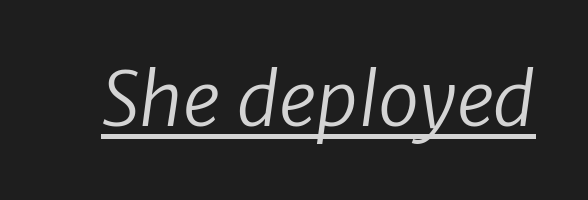
{"serif": "no", "bold": "no", "weight": "regular", "width": "normal", "stroke_contrast": "low", "x_height": "medium", "monospaced": "no", "underline": "yes", "letter_spacing": "normal", "letter_spacing_em": 0.0, "glyph_px": 74}
